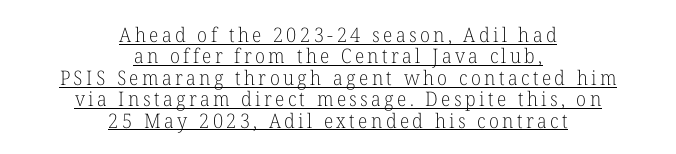
Q: Is the text bold? A: No.
Q: Is the text italic (slanted)? A: No, it is upright.
Q: Is the text underlined? A: Yes.
Q: How is the paragraph aligned? A: Centered.
Q: Is the spacing between lines tight, normal or loose? A: Tight.
